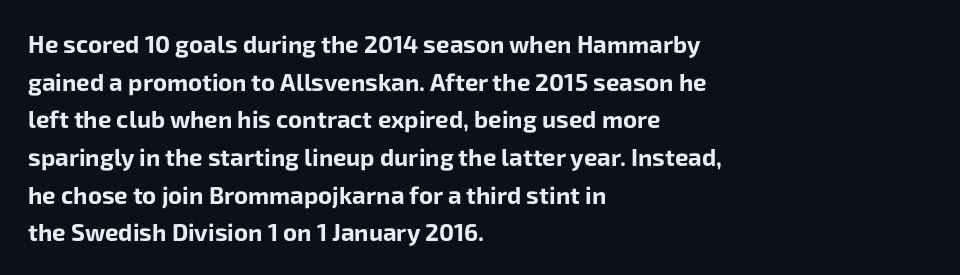
The image shows 24 px bold type, upright; set left-aligned, normal line spacing (1.57x), normal letter spacing, not underlined.
